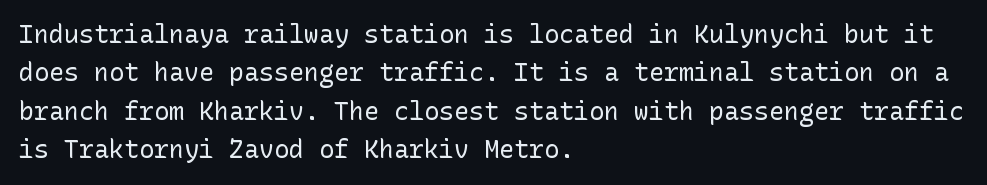
{"italic": "no", "bold": "no", "underline": "no", "align": "left", "line_spacing": "normal", "line_spacing_ratio": 1.54, "letter_spacing": "normal", "letter_spacing_em": 0.0, "glyph_px": 25}
